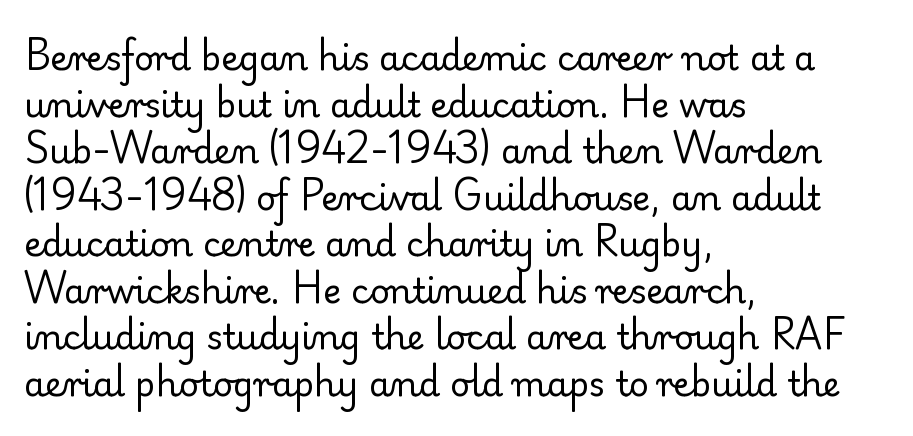
{"serif": "yes", "italic": "no", "bold": "no", "weight": "regular", "width": "normal", "stroke_contrast": "low", "x_height": "small", "monospaced": "no", "underline": "no", "align": "left", "line_spacing": "normal", "line_spacing_ratio": 1.37, "letter_spacing": "normal", "letter_spacing_em": 0.0, "glyph_px": 34}
